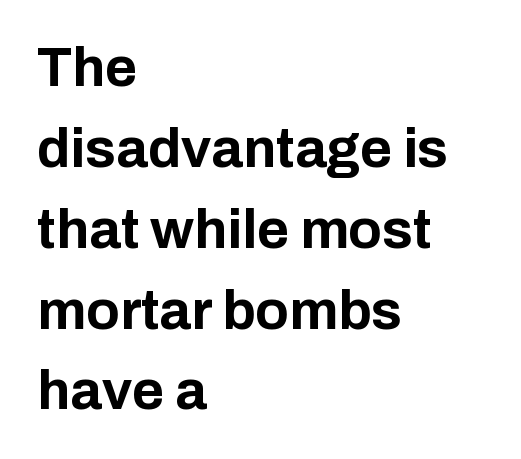
Q: Is the text bold? A: Yes.
Q: Is the text italic (slanted)? A: No, it is upright.
Q: Is the typeface a serif or a sans-serif typeface? A: Sans-serif.
Q: Is the text underlined? A: No.
Q: How is the paragraph aligned? A: Left-aligned.
Q: Is the spacing between letters normal or unusually wide? A: Normal.
Q: Is the spacing between lines tight, normal or loose? A: Normal.
Q: Width (condensed, normal, or wide)? A: Normal.
Q: Stroke contrast? A: Low.
Q: x-height? A: Medium.
Q: Monospaced? A: No.
